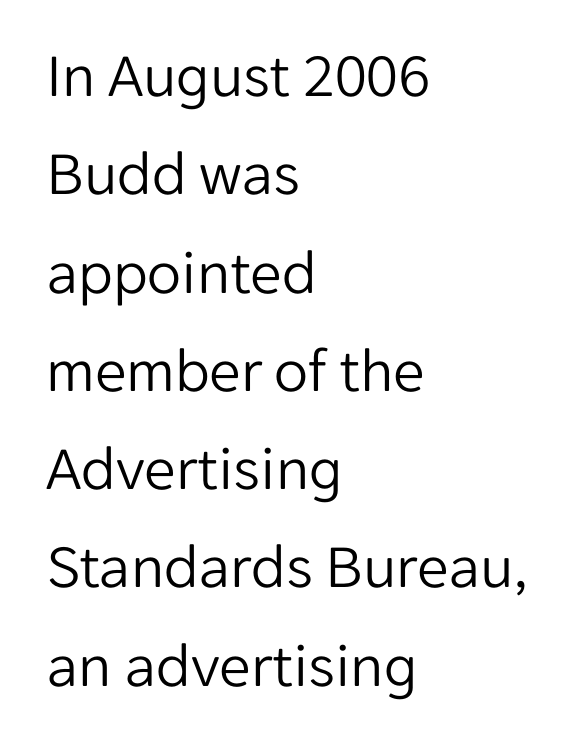
Q: Is the text bold? A: No.
Q: Is the text italic (slanted)? A: No, it is upright.
Q: Is the typeface a serif or a sans-serif typeface? A: Sans-serif.
Q: Is the text underlined? A: No.
Q: How is the paragraph aligned? A: Left-aligned.
Q: Is the spacing between letters normal or unusually wide? A: Normal.
Q: Is the spacing between lines tight, normal or loose? A: Normal.
Q: Width (condensed, normal, or wide)? A: Normal.
Q: Stroke contrast? A: Low.
Q: x-height? A: Medium.
Q: Monospaced? A: No.
